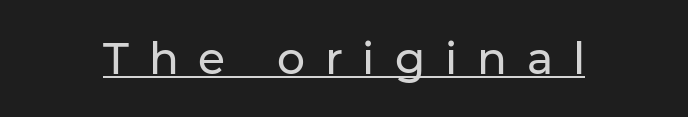
Is there an underline? Yes — a line sits under the letters. Rendered with straight, roman letterforms. The letterforms stand isolated, each surrounded by extra space. The face used here is proportionally spaced, like ordinary book or web type. A typesetter would label this face a sans.
